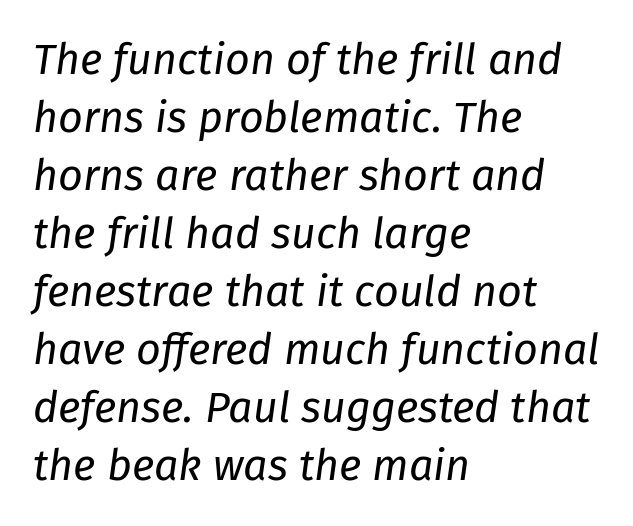
{"italic": "yes", "lean": "right", "slant_degrees": 8, "bold": "no", "weight": "regular", "width": "normal", "stroke_contrast": "low", "x_height": "medium", "monospaced": "no", "underline": "no", "align": "left", "line_spacing": "normal", "line_spacing_ratio": 1.35, "letter_spacing": "normal", "letter_spacing_em": 0.0, "glyph_px": 43}
